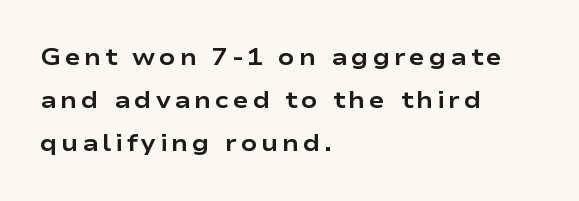
{"italic": "no", "bold": "yes", "underline": "no", "align": "left", "line_spacing_ratio": 1.8, "glyph_px": 24}
